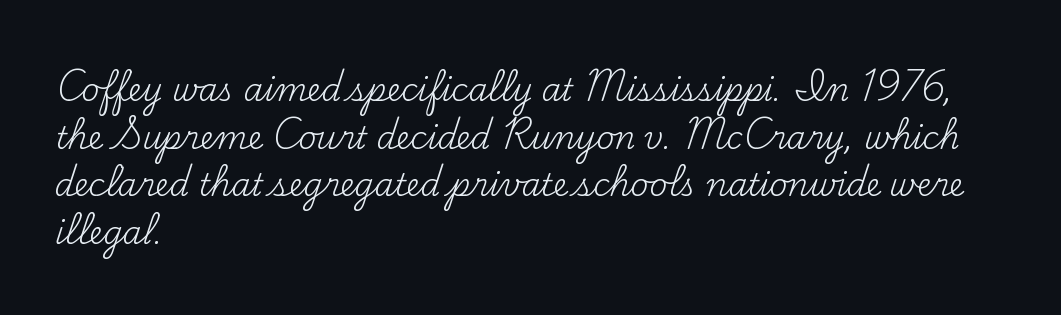
The image shows 31 px regular-weight serif type; set left-aligned, normal line spacing (1.54x), normal letter spacing, not underlined; medium stroke contrast and a small x-height.
